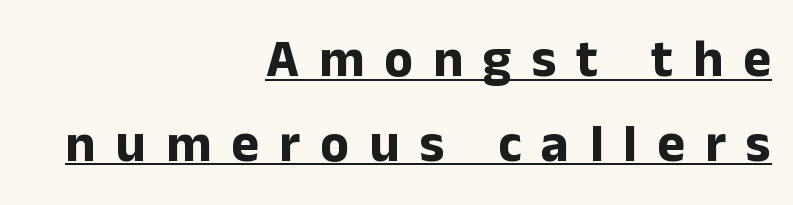
Q: Is the text bold? A: Yes.
Q: Is the text italic (slanted)? A: No, it is upright.
Q: Is the typeface a serif or a sans-serif typeface? A: Sans-serif.
Q: Is the text underlined? A: Yes.
Q: How is the paragraph aligned? A: Right-aligned.
Q: Is the spacing between letters normal or unusually wide? A: Unusually wide.
Q: Is the spacing between lines tight, normal or loose? A: Normal.
Q: Width (condensed, normal, or wide)? A: Normal.
Q: Stroke contrast? A: Low.
Q: x-height? A: Medium.
Q: Monospaced? A: No.
